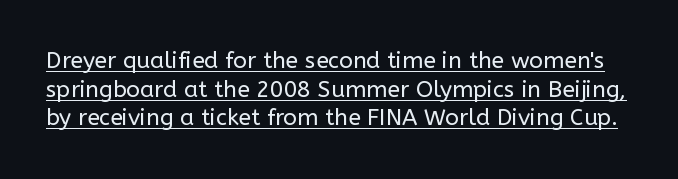
The image shows 23 px text type, upright; set normal line spacing (1.25x), normal letter spacing, underlined.
